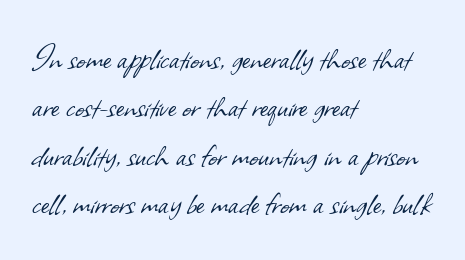
The image shows 39 px light sans-serif type; set left-aligned, line spacing 1.24x, normal letter spacing, not underlined; low stroke contrast and a small x-height.
